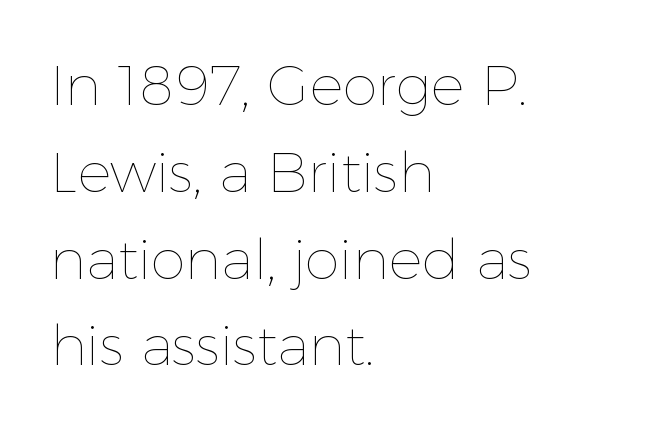
Q: Is the text bold? A: No.
Q: Is the text italic (slanted)? A: No, it is upright.
Q: Is the text underlined? A: No.
Q: How is the paragraph aligned? A: Left-aligned.
Q: Is the spacing between letters normal or unusually wide? A: Normal.
Q: Is the spacing between lines tight, normal or loose? A: Normal.
Q: Width (condensed, normal, or wide)? A: Normal.
Q: x-height? A: Medium.
Q: Monospaced? A: No.
